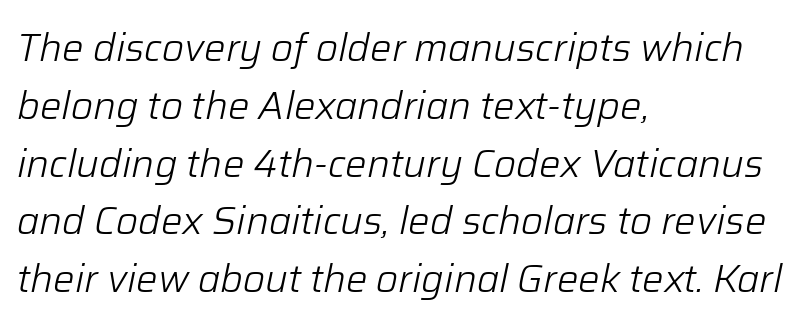
{"italic": "yes", "lean": "right", "slant_degrees": 12, "bold": "no", "weight": "light", "width": "normal", "stroke_contrast": "low", "x_height": "medium", "monospaced": "no", "underline": "no", "align": "left", "line_spacing": "normal", "line_spacing_ratio": 1.52, "letter_spacing": "normal", "letter_spacing_em": 0.0, "glyph_px": 38}
